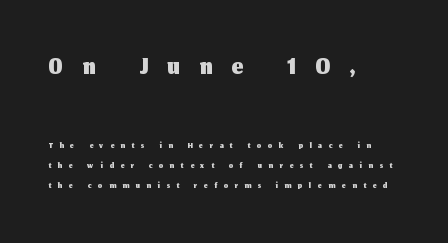
{"serif": "no", "italic": "no", "width": "normal", "stroke_contrast": "medium", "x_height": "medium", "monospaced": "no", "underline": "no", "align": "left", "line_spacing": "normal", "line_spacing_ratio": 1.43, "letter_spacing": "wide", "letter_spacing_em": 0.47, "larger_block": "first", "size_ratio": 2.93, "glyph_px": 41}
